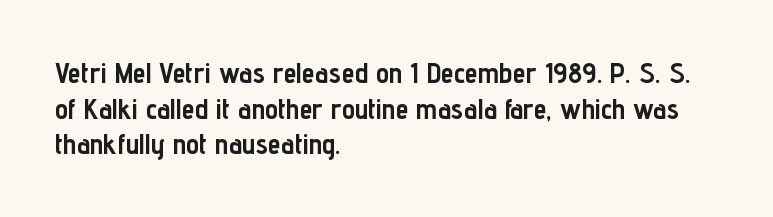
Q: Is the text bold? A: Yes.
Q: Is the text italic (slanted)? A: No, it is upright.
Q: Is the typeface a serif or a sans-serif typeface? A: Sans-serif.
Q: Is the text underlined? A: No.
Q: How is the paragraph aligned? A: Left-aligned.
Q: Is the spacing between letters normal or unusually wide? A: Normal.
Q: Width (condensed, normal, or wide)? A: Condensed.
Q: Stroke contrast? A: Low.
Q: x-height? A: Medium.
Q: Monospaced? A: No.
